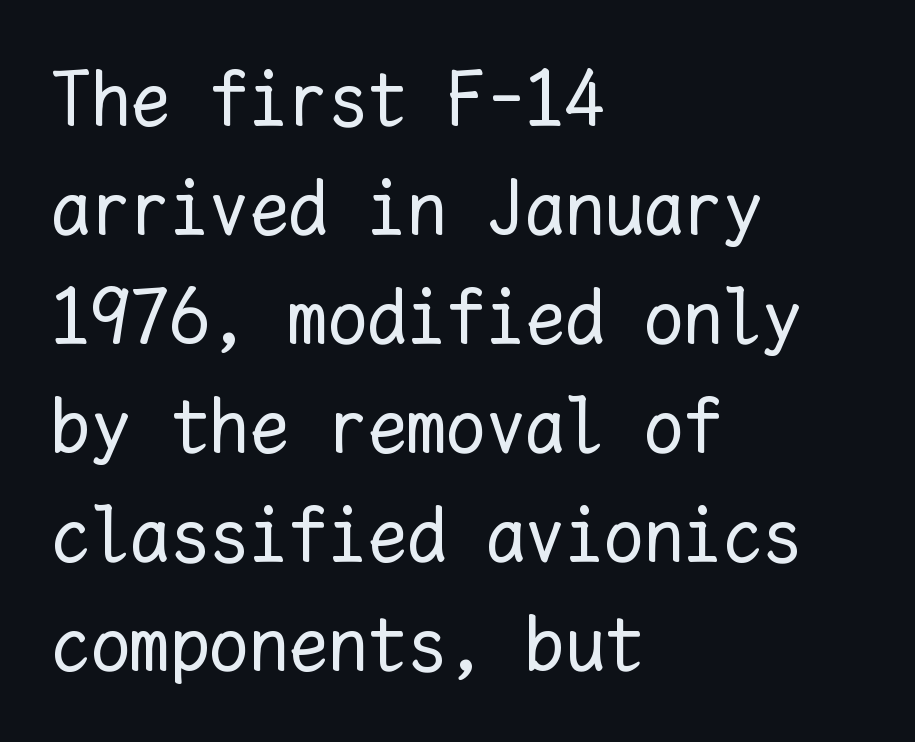
Q: Is the text bold? A: No.
Q: Is the text italic (slanted)? A: No, it is upright.
Q: Is the text underlined? A: No.
Q: How is the paragraph aligned? A: Left-aligned.
Q: Is the spacing between letters normal or unusually wide? A: Normal.
Q: Is the spacing between lines tight, normal or loose? A: Normal.
Q: Width (condensed, normal, or wide)? A: Normal.
Q: Stroke contrast? A: Low.
Q: x-height? A: Medium.
Q: Monospaced? A: Yes.
